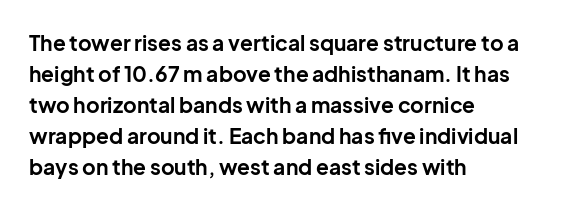
The image shows 21 px bold type, upright; set left-aligned, normal line spacing (1.48x), normal letter spacing, not underlined.
